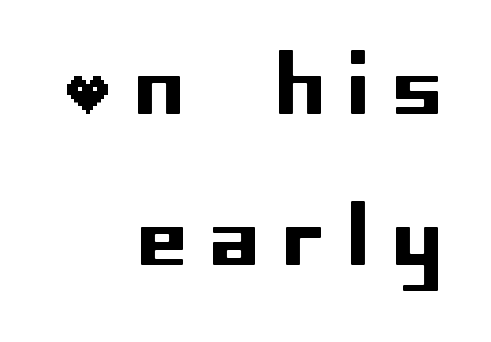
If you drew a line through each stem, it would be perfectly vertical. Leading is clearly above the norm, producing a sparse column. Does the type have serifs? No, each stem ends abruptly. The zone under the glyphs is completely vacant.
